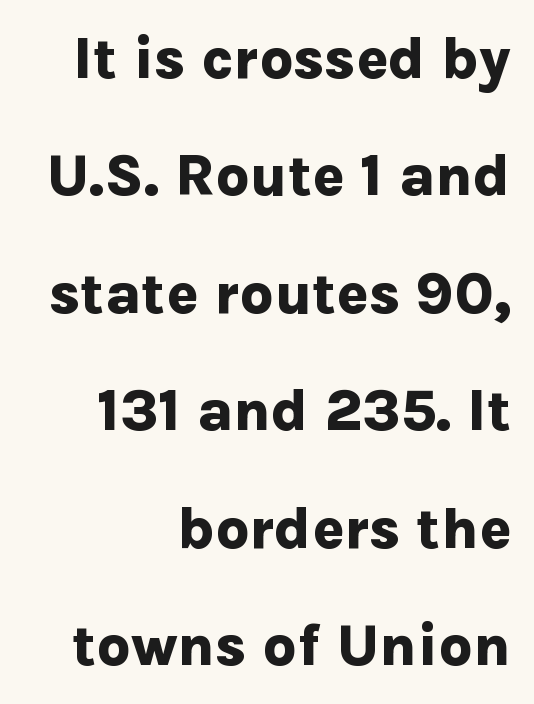
The image shows 59 px bold sans-serif type, upright; set right-aligned, loose line spacing (1.99x), normal letter spacing, not underlined; low stroke contrast and a medium x-height.
